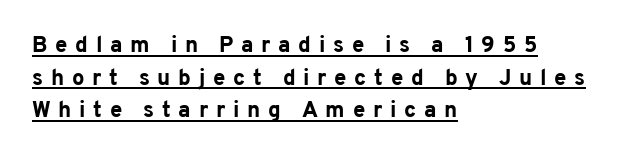
Underlined type. A roman cut, with each character standing at attention. Thick stems and heavy bowls — unmistakably bold. Vertical spacing — default. Letter spacing: wide. A classic flush-left, rag-right setting is used for this passage.
